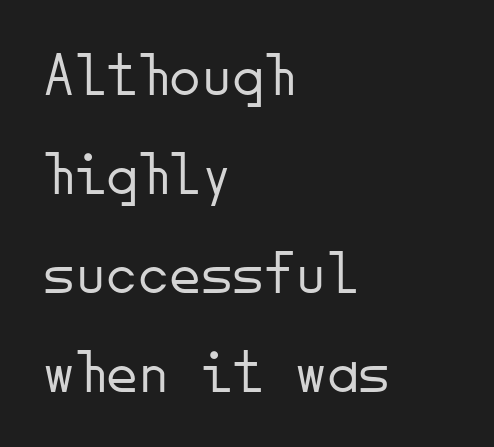
{"serif": "no", "italic": "no", "bold": "no", "weight": "light", "width": "normal", "stroke_contrast": "low", "x_height": "small", "monospaced": "yes", "underline": "no", "align": "left", "line_spacing": "normal", "line_spacing_ratio": 1.57, "letter_spacing": "normal", "letter_spacing_em": 0.0, "glyph_px": 63}
